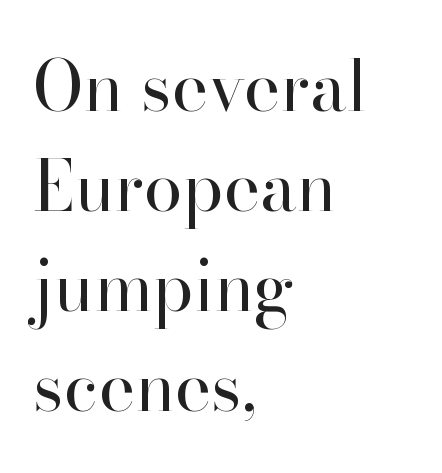
Q: Is the text bold? A: No.
Q: Is the text italic (slanted)? A: No, it is upright.
Q: Is the typeface a serif or a sans-serif typeface? A: Serif.
Q: Is the text underlined? A: No.
Q: How is the paragraph aligned? A: Left-aligned.
Q: Is the spacing between letters normal or unusually wide? A: Normal.
Q: Is the spacing between lines tight, normal or loose? A: Normal.
Q: Width (condensed, normal, or wide)? A: Normal.
Q: Stroke contrast? A: High.
Q: x-height? A: Small.
Q: Monospaced? A: No.
